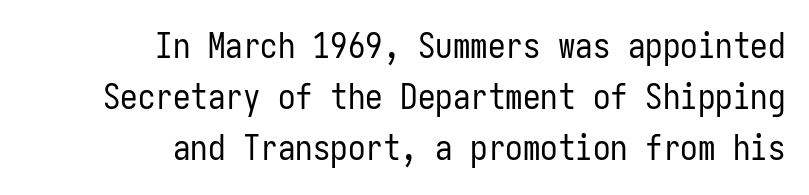
The image shows 35 px regular-weight, condensed sans-serif type, upright, monospaced; set right-aligned, normal line spacing (1.46x), normal letter spacing, not underlined; low stroke contrast and a medium x-height.
